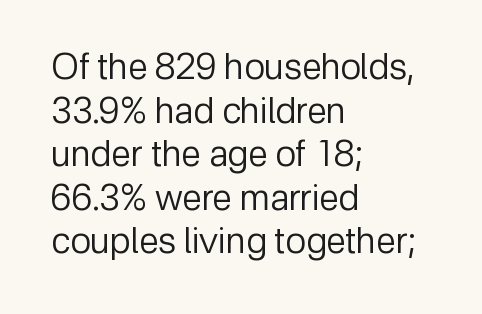
Q: Is the text bold? A: No.
Q: Is the text italic (slanted)? A: No, it is upright.
Q: Is the typeface a serif or a sans-serif typeface? A: Sans-serif.
Q: Is the text underlined? A: No.
Q: How is the paragraph aligned? A: Left-aligned.
Q: Is the spacing between letters normal or unusually wide? A: Normal.
Q: Width (condensed, normal, or wide)? A: Normal.
Q: Stroke contrast? A: Low.
Q: x-height? A: Medium.
Q: Monospaced? A: No.
